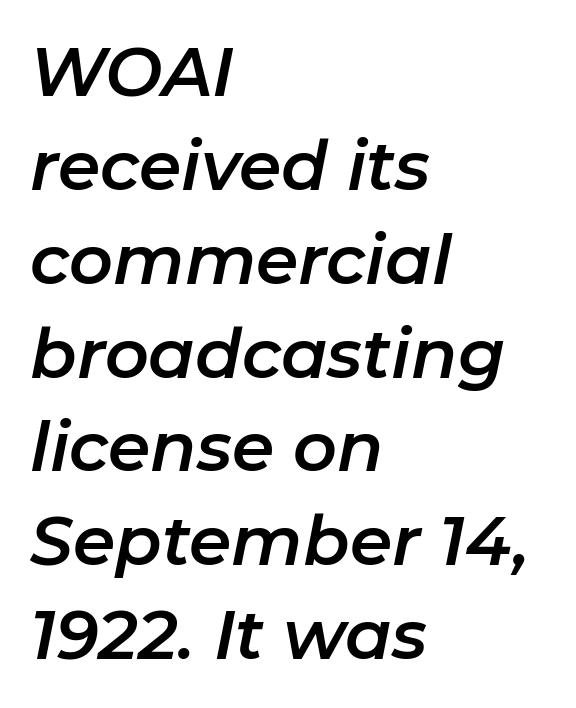
{"italic": "yes", "lean": "right", "slant_degrees": 11, "width": "normal", "stroke_contrast": "low", "x_height": "medium", "monospaced": "no", "underline": "no", "align": "left", "line_spacing": "normal", "line_spacing_ratio": 1.38, "letter_spacing": "normal", "letter_spacing_em": 0.0, "glyph_px": 68}
